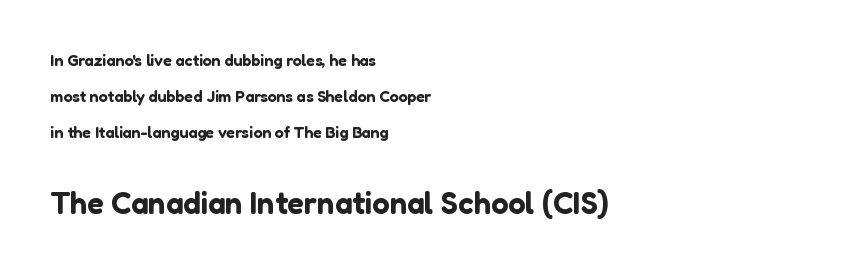
The image shows 31 px sans-serif type, upright; set left-aligned, loose line spacing (2.26x), normal letter spacing, not underlined; the second (bottom) block is 1.94x larger; low stroke contrast and a medium x-height.
